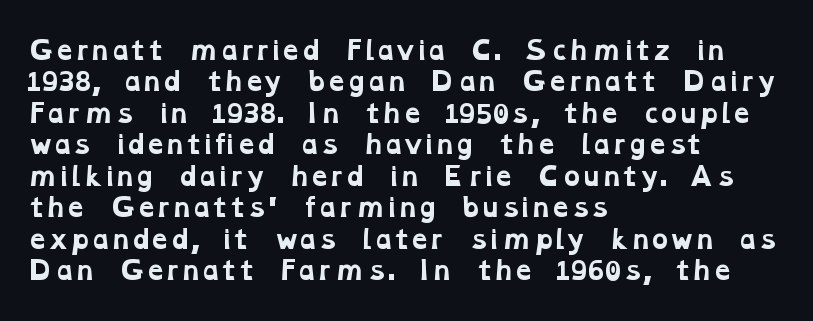
{"bold": "yes", "underline": "no", "align": "left", "line_spacing": "normal", "line_spacing_ratio": 1.26, "letter_spacing": "normal", "letter_spacing_em": 0.0, "glyph_px": 25}
